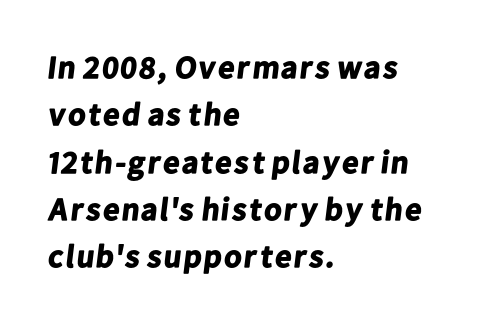
The face used here is proportionally spaced, like ordinary book or web type. One-word summary of the alignment: left. The line texture is even and compact thanks to regular tracking. Successive baselines arrive at the customary interval.
